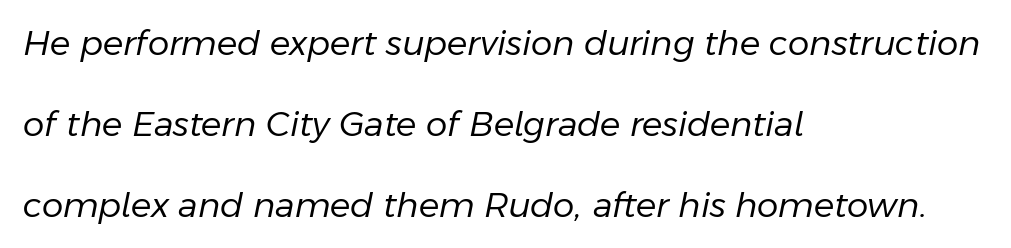
Q: Is the text bold? A: No.
Q: Is the text italic (slanted)? A: Yes, it leans right by about 11 degrees.
Q: Is the text underlined? A: No.
Q: How is the paragraph aligned? A: Left-aligned.
Q: Is the spacing between letters normal or unusually wide? A: Normal.
Q: Is the spacing between lines tight, normal or loose? A: Loose.
Q: Width (condensed, normal, or wide)? A: Normal.
Q: Stroke contrast? A: Low.
Q: x-height? A: Medium.
Q: Monospaced? A: No.
